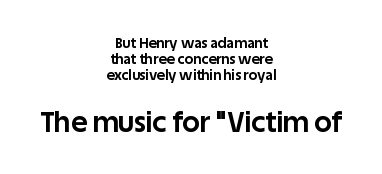
Neither beginnings nor endings align; midpoints do. Italic: no, the glyphs are upright roman. These lines are rendered in a variable-pitch font. The characters display no serif detailing; their extremities are plain. The rendering keeps characters at their native spacing.
